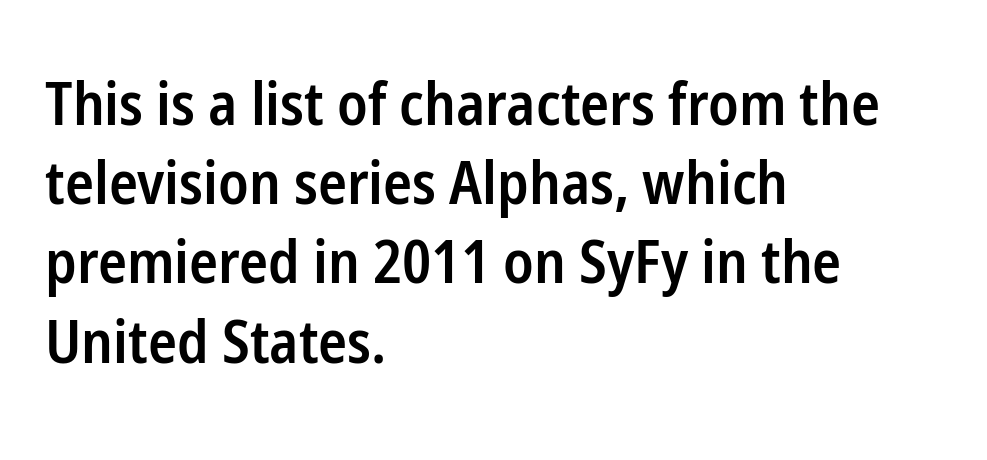
The image shows 60 px semibold, condensed sans-serif type, upright; set left-aligned, normal line spacing (1.32x), normal letter spacing, not underlined; low stroke contrast and a medium x-height.
